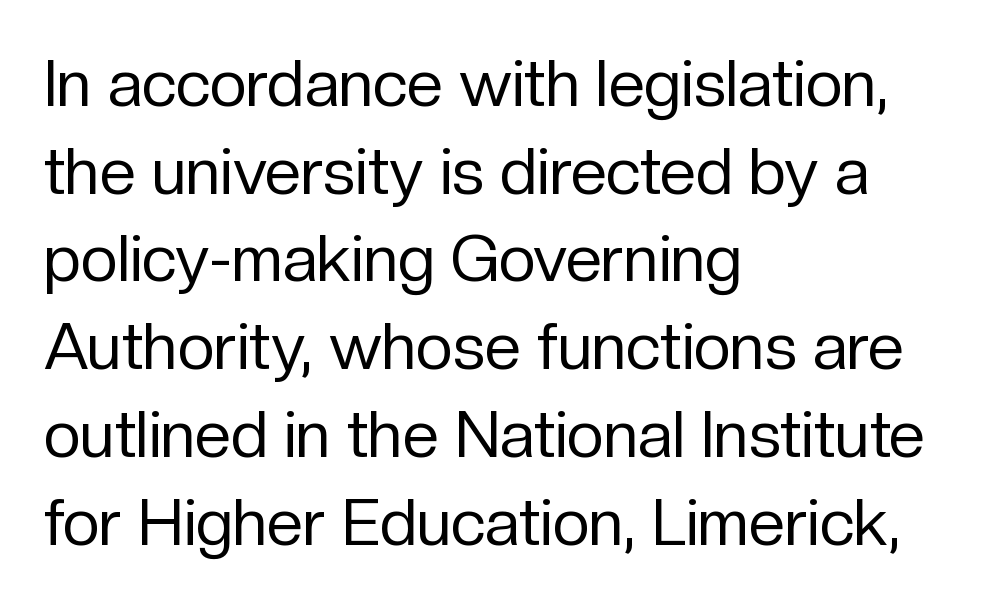
The lettering holds an erect, upright posture throughout. Are there feet on the stems? There aren't — it's a sans. Is this a fixed-width face? No — the glyphs have proportional, varying widths. The compositor pushed each line to the left boundary.
